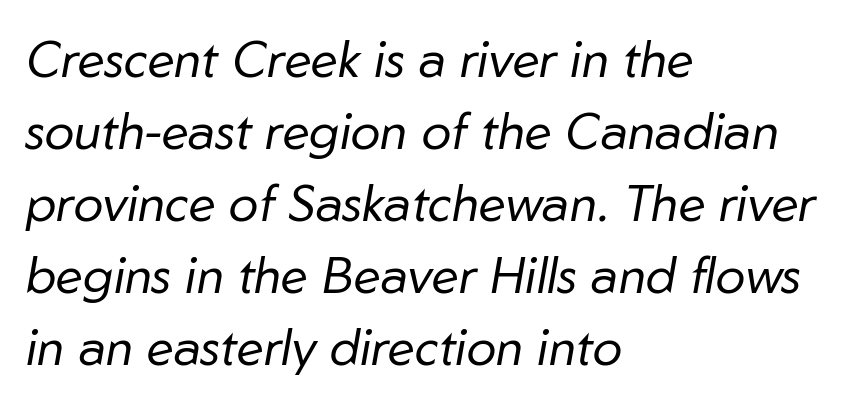
{"italic": "yes", "lean": "right", "slant_degrees": 10, "bold": "no", "weight": "regular", "width": "normal", "stroke_contrast": "low", "x_height": "medium", "monospaced": "no", "underline": "no", "align": "left", "line_spacing": "normal", "line_spacing_ratio": 1.44, "letter_spacing": "normal", "letter_spacing_em": 0.0, "glyph_px": 50}
